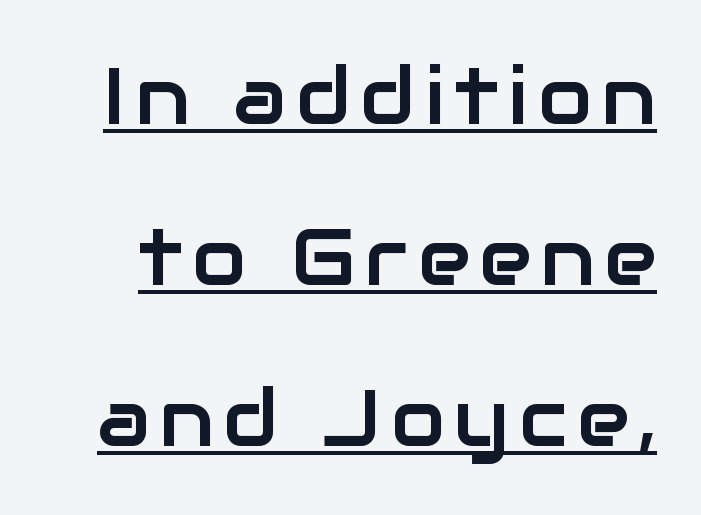
Q: Is the text italic (slanted)? A: No, it is upright.
Q: Is the typeface a serif or a sans-serif typeface? A: Sans-serif.
Q: Is the text underlined? A: Yes.
Q: Is the spacing between lines tight, normal or loose? A: Loose.
Q: Width (condensed, normal, or wide)? A: Normal.
Q: Stroke contrast? A: Low.
Q: x-height? A: Medium.
Q: Monospaced? A: No.
